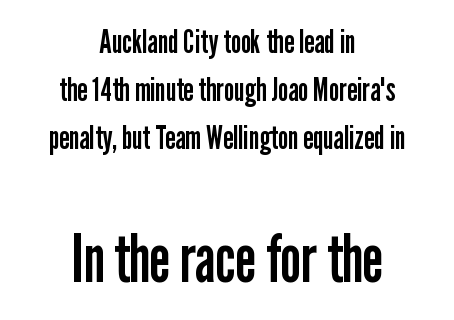
The image shows 66 px regular-weight, condensed sans-serif type, upright; set centered, normal line spacing (1.46x), normal letter spacing, not underlined; the second (bottom) block is 2.0x larger; low stroke contrast and a medium x-height.
